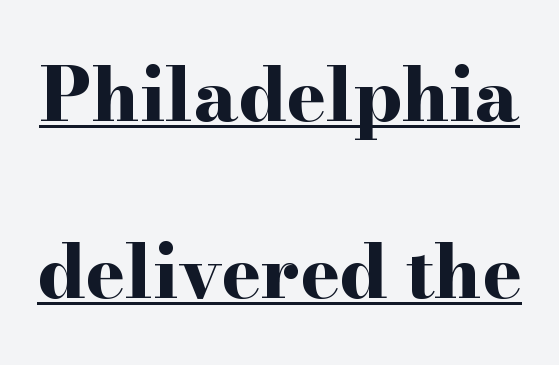
The image shows 74 px bold, wide serif type, upright; set loose line spacing (2.39x), normal letter spacing, underlined; high stroke contrast and a small x-height.
